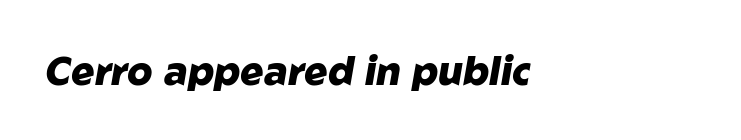
Q: Is the text bold? A: Yes.
Q: Is the text italic (slanted)? A: Yes, it leans right by about 10 degrees.
Q: Is the text underlined? A: No.
Q: How is the paragraph aligned? A: Left-aligned.
Q: Is the spacing between letters normal or unusually wide? A: Normal.
Q: Width (condensed, normal, or wide)? A: Normal.
Q: Stroke contrast? A: Low.
Q: x-height? A: Medium.
Q: Monospaced? A: No.
